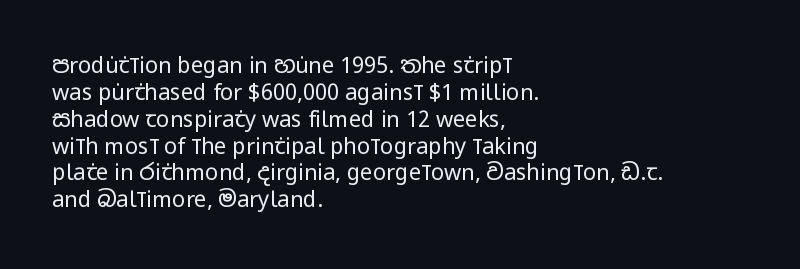
Q: Is the text bold? A: No.
Q: Is the text italic (slanted)? A: No, it is upright.
Q: Is the text underlined? A: No.
Q: How is the paragraph aligned? A: Left-aligned.
Q: Is the spacing between letters normal or unusually wide? A: Normal.
